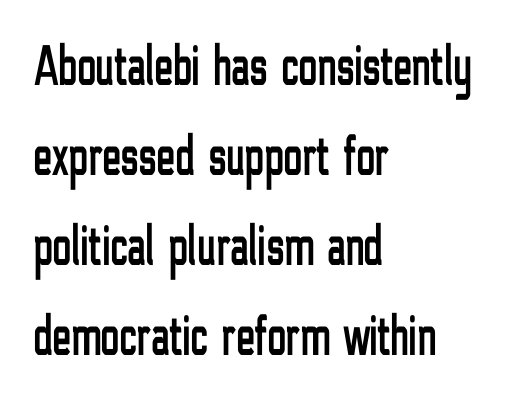
{"serif": "no", "italic": "no", "width": "condensed", "stroke_contrast": "low", "x_height": "medium", "monospaced": "no", "underline": "no", "align": "left", "line_spacing": "normal", "line_spacing_ratio": 1.58, "letter_spacing": "normal", "letter_spacing_em": 0.0, "glyph_px": 57}
